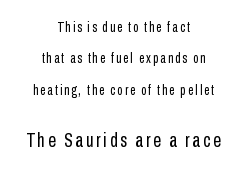
{"italic": "no", "bold": "no", "underline": "no", "align": "center", "line_spacing": "loose", "line_spacing_ratio": 2.24, "larger_block": "second", "size_ratio": 1.43, "glyph_px": 20}
